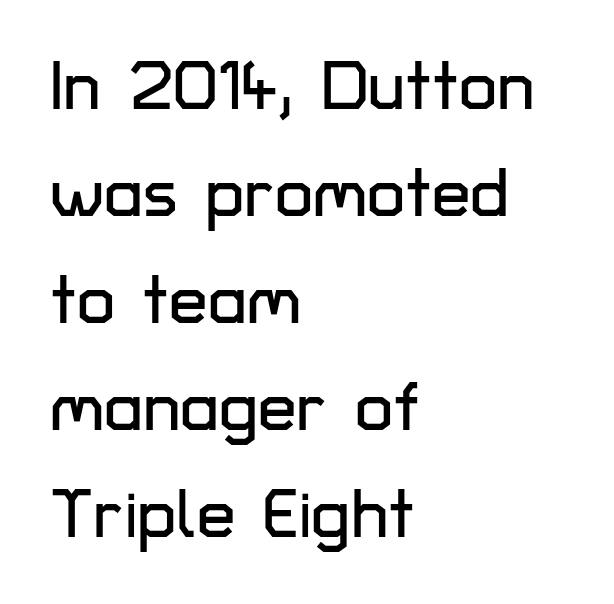
Clear beneath every line of the passage. Spacing verdict: proportional, widths tailored to each character. No extra tracking has been applied to these lines. Regarding leading, the lines here are spaced in the standard way.
